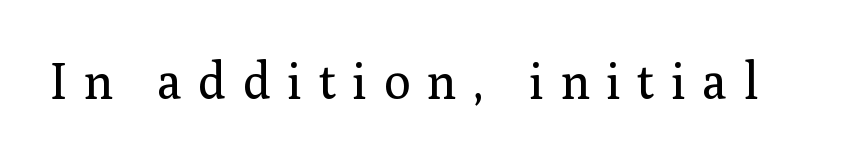
The image shows 50 px regular-weight serif type, upright; set unusually wide letter spacing (+0.32 em), not underlined; medium stroke contrast and a medium x-height.
